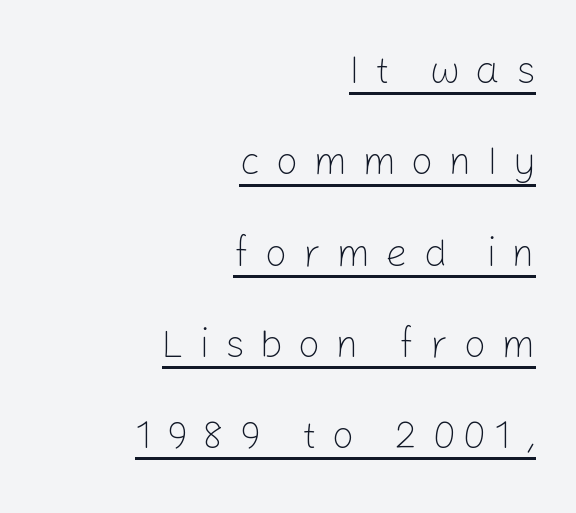
Q: Is the text bold? A: No.
Q: Is the text italic (slanted)? A: No, it is upright.
Q: Is the typeface a serif or a sans-serif typeface? A: Sans-serif.
Q: Is the text underlined? A: Yes.
Q: How is the paragraph aligned? A: Right-aligned.
Q: Is the spacing between letters normal or unusually wide? A: Unusually wide.
Q: Is the spacing between lines tight, normal or loose? A: Loose.
Q: Width (condensed, normal, or wide)? A: Normal.
Q: Stroke contrast? A: Low.
Q: x-height? A: Medium.
Q: Monospaced? A: No.
